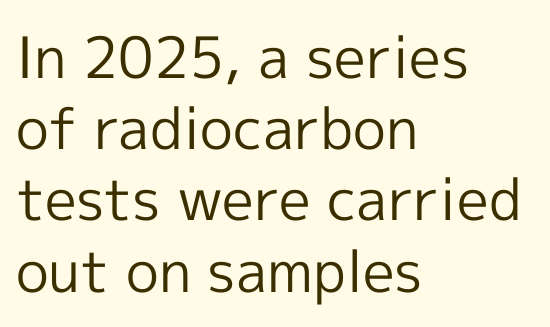
{"serif": "no", "italic": "no", "bold": "no", "weight": "regular", "width": "normal", "x_height": "medium", "monospaced": "no", "underline": "no", "align": "left", "line_spacing": "normal", "line_spacing_ratio": 1.25, "letter_spacing": "normal", "letter_spacing_em": 0.0, "glyph_px": 57}
